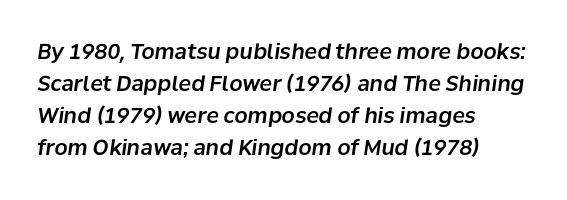
Glyph-to-glyph distance matches everyday printed text. Vertical spacing — default. The paragraph has a hard left edge and a soft right edge. Nobody drew a line under any word here. Compared with ordinary roman type, these characters are visibly tilted.
